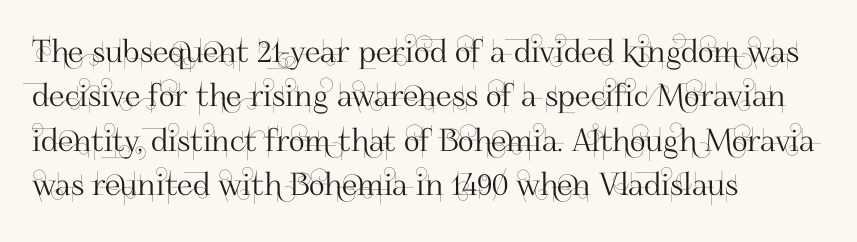
The image shows 31 px sans-serif type, upright; set left-aligned, normal line spacing (1.43x), normal letter spacing, not underlined; high stroke contrast and a small x-height.
